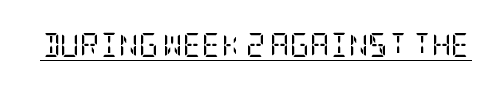
Q: Is the text bold? A: No.
Q: Is the text italic (slanted)? A: No, it is upright.
Q: Is the text underlined? A: Yes.
Q: Is the spacing between letters normal or unusually wide? A: Normal.
